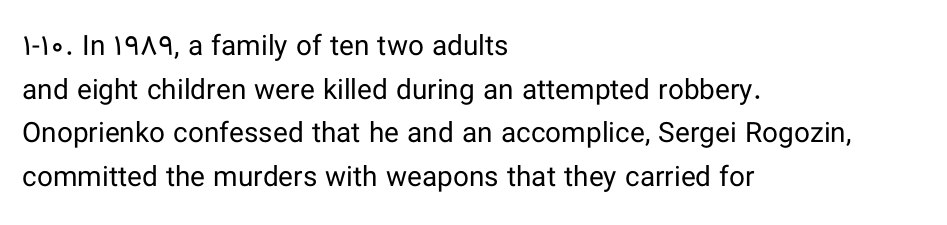
Q: Is the text bold? A: No.
Q: Is the text italic (slanted)? A: No, it is upright.
Q: Is the typeface a serif or a sans-serif typeface? A: Sans-serif.
Q: Is the text underlined? A: No.
Q: How is the paragraph aligned? A: Left-aligned.
Q: Is the spacing between letters normal or unusually wide? A: Normal.
Q: Is the spacing between lines tight, normal or loose? A: Normal.
Q: Width (condensed, normal, or wide)? A: Normal.
Q: Stroke contrast? A: Low.
Q: x-height? A: Medium.
Q: Monospaced? A: No.
